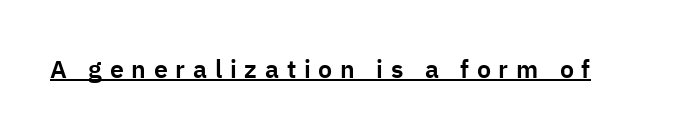
{"italic": "no", "underline": "yes", "letter_spacing": "wide", "letter_spacing_em": 0.31, "glyph_px": 25}
